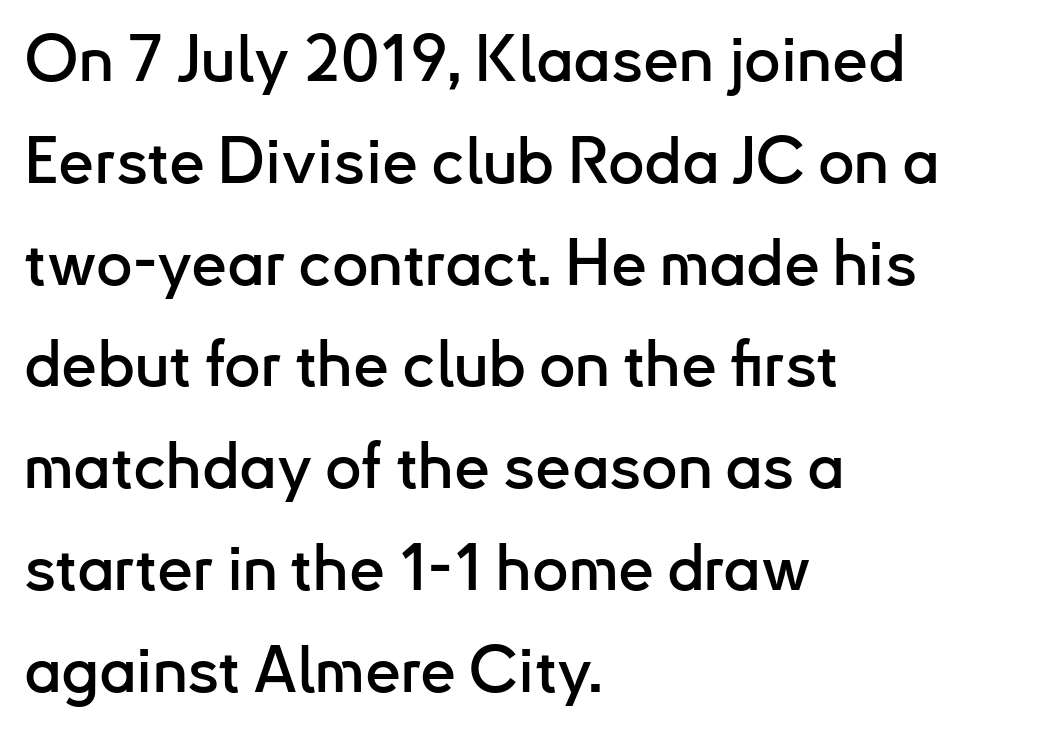
The image shows 64 px sans-serif type, upright; set left-aligned, normal line spacing (1.59x), normal letter spacing, not underlined; low stroke contrast and a small x-height.
